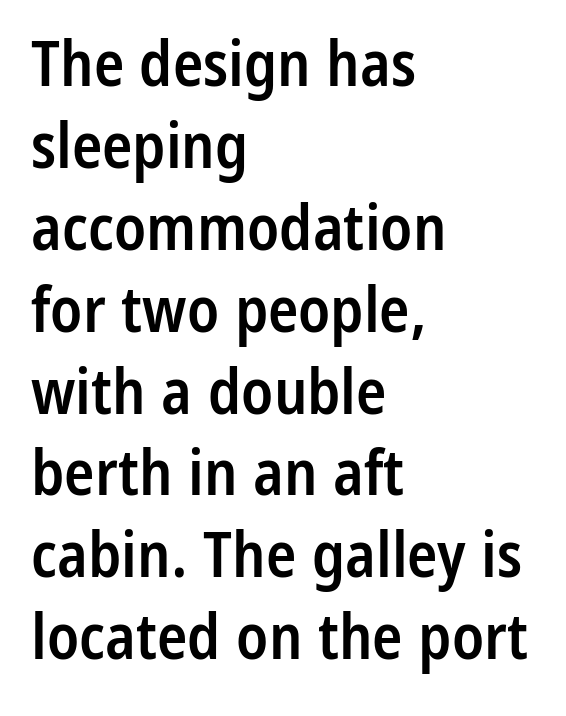
{"serif": "no", "italic": "no", "bold": "semi", "weight": "semibold", "width": "condensed", "stroke_contrast": "low", "x_height": "medium", "monospaced": "no", "underline": "no", "align": "left", "line_spacing": "normal", "line_spacing_ratio": 1.3, "letter_spacing": "normal", "letter_spacing_em": 0.0, "glyph_px": 63}
